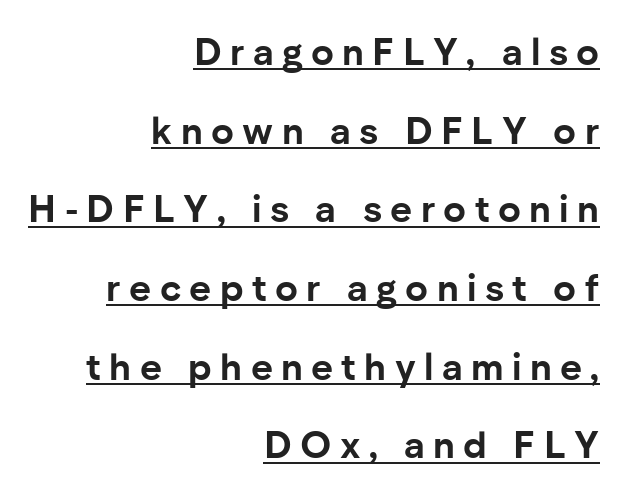
The image shows 38 px bold sans-serif type, upright; set right-aligned, loose line spacing (2.07x), unusually wide letter spacing (+0.22 em), underlined; low stroke contrast and a medium x-height.
